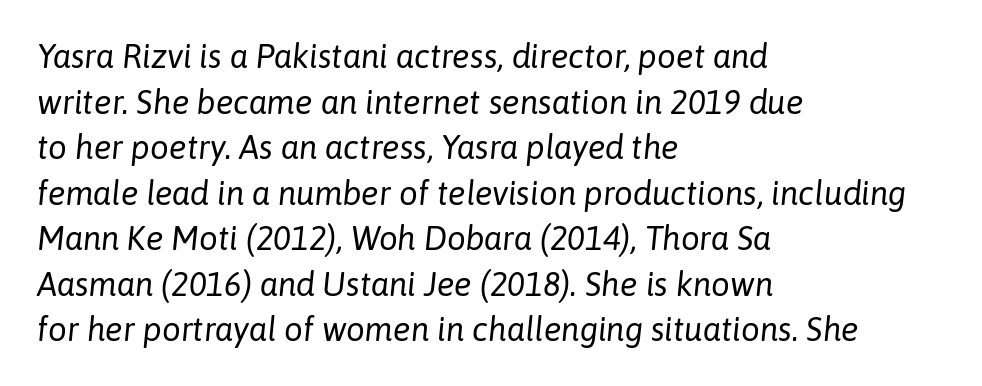
Q: Is the text bold? A: No.
Q: Is the text italic (slanted)? A: Yes, it leans right by about 6 degrees.
Q: Is the text underlined? A: No.
Q: How is the paragraph aligned? A: Left-aligned.
Q: Is the spacing between letters normal or unusually wide? A: Normal.
Q: Is the spacing between lines tight, normal or loose? A: Normal.
Q: Width (condensed, normal, or wide)? A: Normal.
Q: Stroke contrast? A: Low.
Q: x-height? A: Medium.
Q: Monospaced? A: No.
